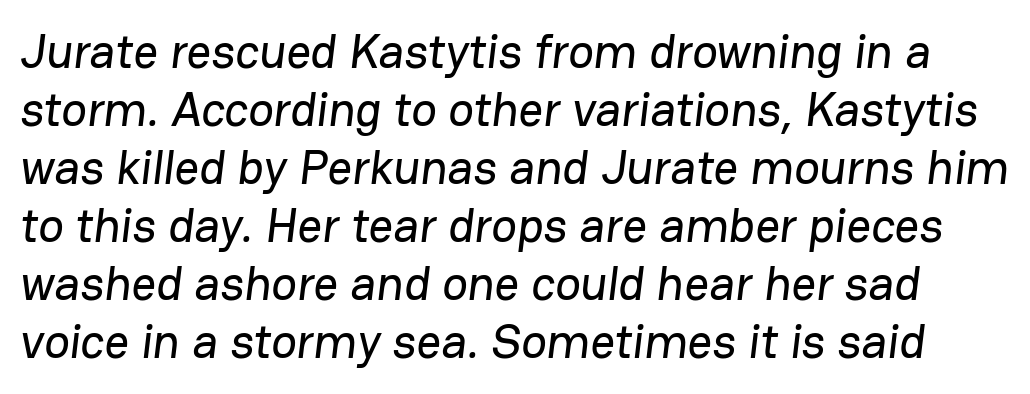
Honestly, there is no underline to notice here at all. Think of a printed novel: that variable character pitch is what you see here. Examine the stroke ends and you'll find no serifs. You could call the tracking neutral — neither tight nor loose.
